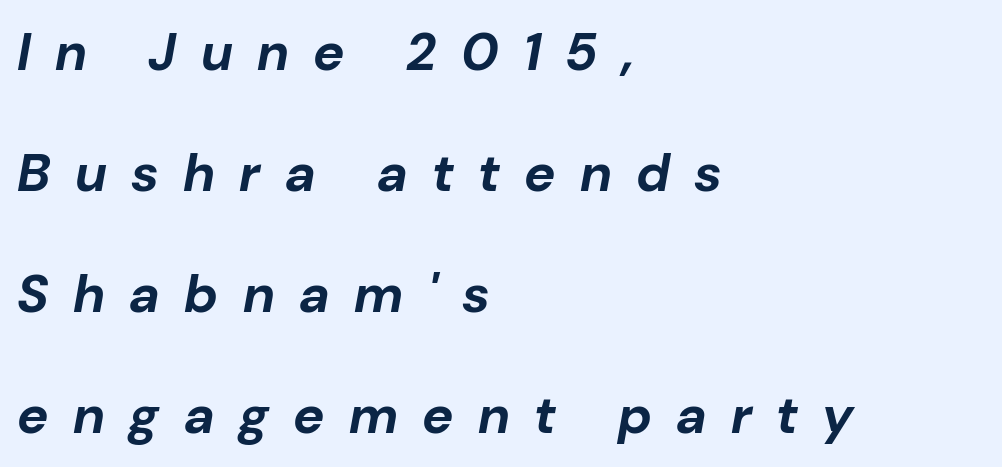
{"italic": "yes", "lean": "right", "slant_degrees": 10, "bold": "yes", "weight": "bold", "width": "normal", "stroke_contrast": "low", "x_height": "medium", "monospaced": "no", "underline": "no", "align": "left", "line_spacing": "loose", "line_spacing_ratio": 2.28, "letter_spacing": "wide", "letter_spacing_em": 0.46, "glyph_px": 53}
